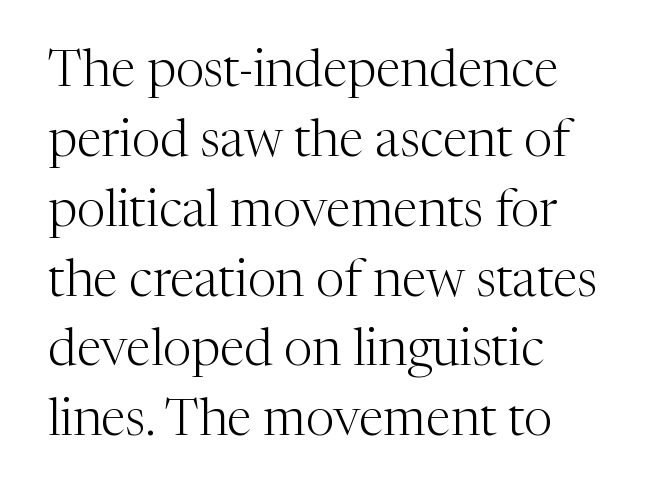
{"serif": "yes", "italic": "no", "bold": "no", "weight": "light", "width": "normal", "stroke_contrast": "medium", "x_height": "medium", "monospaced": "no", "underline": "no", "align": "left", "line_spacing": "normal", "line_spacing_ratio": 1.37, "letter_spacing": "normal", "letter_spacing_em": 0.0, "glyph_px": 51}
